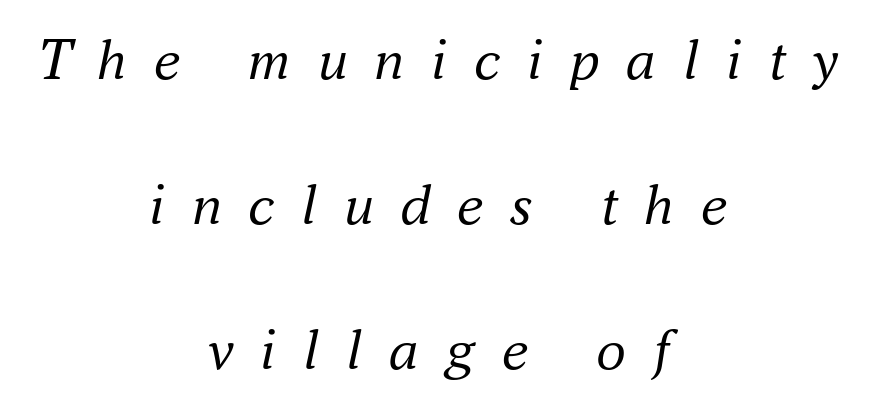
Honestly, there is no underline to notice here at all. Spacing between characters has been opened up far beyond the box default. Does the lettering tilt? It does — this is italic. Compared with typical paragraphs, the rows here are farther apart.
